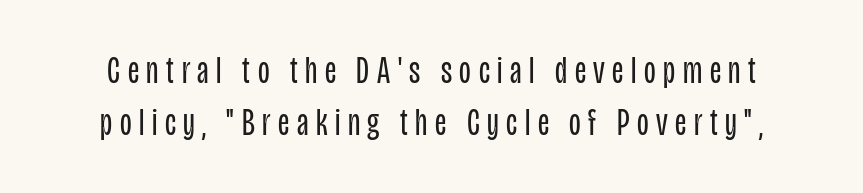
The image shows 38 px regular-weight, condensed sans-serif type, upright; set normal line spacing (1.36x), unusually wide letter spacing (+0.2 em), not underlined; low stroke contrast and a large x-height.
